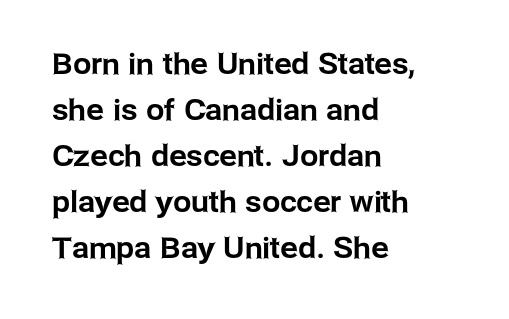
{"serif": "no", "italic": "no", "width": "normal", "stroke_contrast": "low", "x_height": "medium", "monospaced": "no", "underline": "no", "align": "left", "line_spacing": "normal", "line_spacing_ratio": 1.59, "letter_spacing": "normal", "letter_spacing_em": 0.0, "glyph_px": 29}
